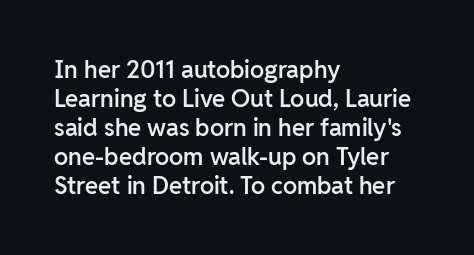
The image shows 24 px text type, upright; set left-aligned, line spacing 1.21x, normal letter spacing, not underlined.
